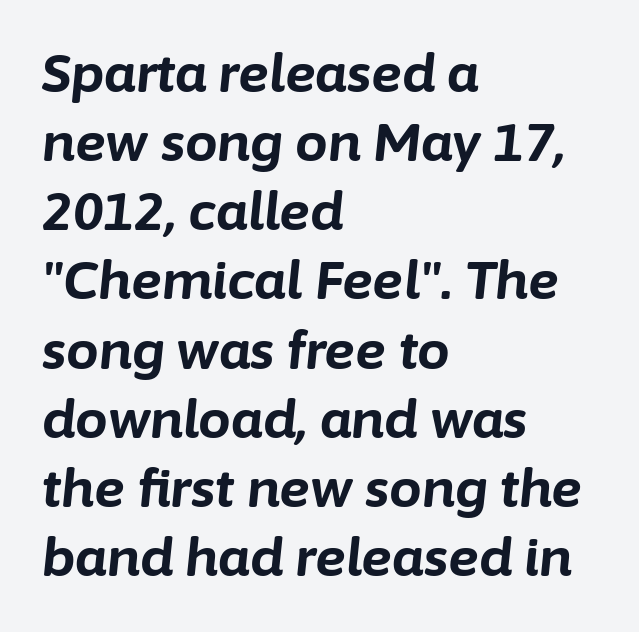
{"italic": "yes", "lean": "right", "slant_degrees": 6, "bold": "yes", "weight": "bold", "width": "normal", "stroke_contrast": "low", "x_height": "medium", "monospaced": "no", "underline": "no", "align": "left", "line_spacing": "normal", "line_spacing_ratio": 1.33, "letter_spacing": "normal", "letter_spacing_em": 0.0, "glyph_px": 52}
